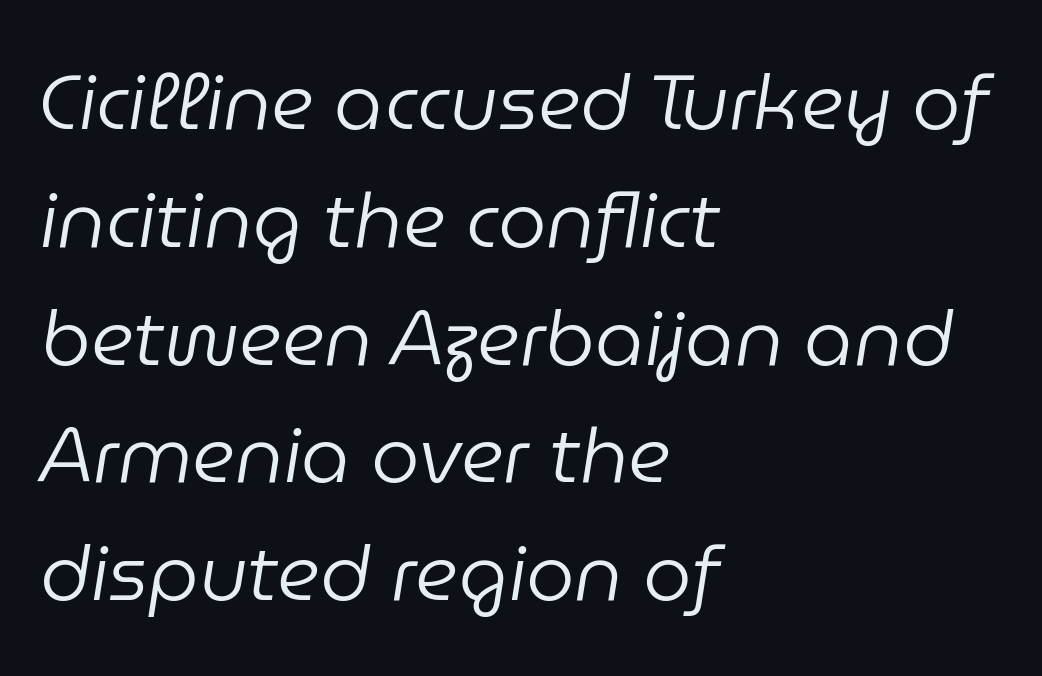
Q: Is the text bold? A: No.
Q: Is the text italic (slanted)? A: Yes, it leans right by about 9 degrees.
Q: Is the text underlined? A: No.
Q: How is the paragraph aligned? A: Left-aligned.
Q: Is the spacing between letters normal or unusually wide? A: Normal.
Q: Is the spacing between lines tight, normal or loose? A: Normal.
Q: Width (condensed, normal, or wide)? A: Normal.
Q: Stroke contrast? A: Low.
Q: x-height? A: Medium.
Q: Monospaced? A: No.
